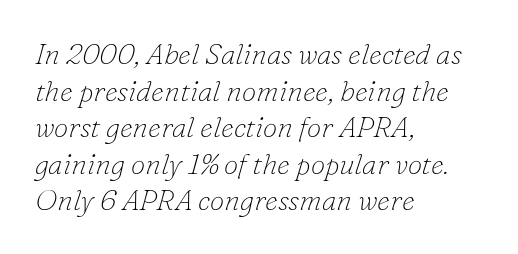
Stroke mass is kept to a normal reading level or below. You can tell from the footed stems that serif type was used. Character widths vary here, with narrow letters taking less room than wide ones. The specimen omits any rule beneath the text block's lines. Quick note: interline space is typical. In terms of letterspacing, this is plain default setting.
